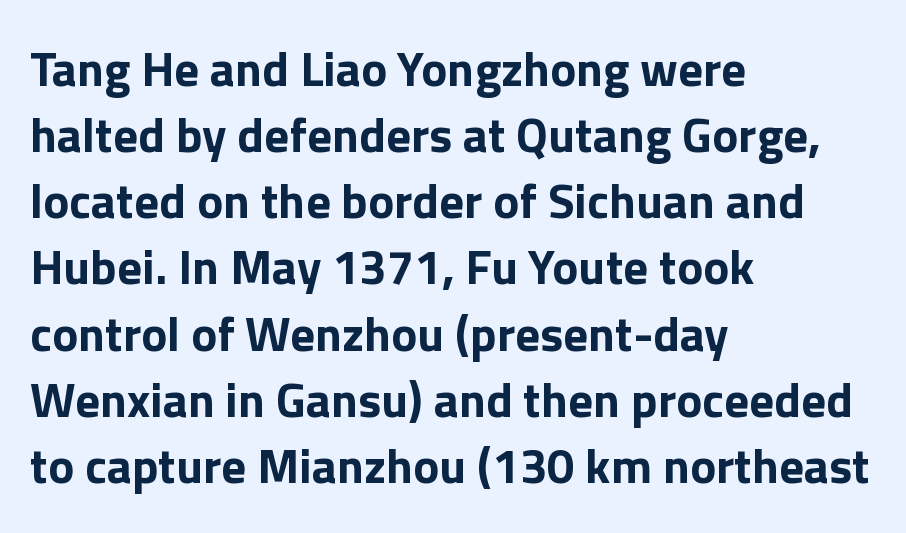
The image shows 49 px bold sans-serif type, upright; set left-aligned, normal line spacing (1.35x), normal letter spacing, not underlined; a medium x-height.
